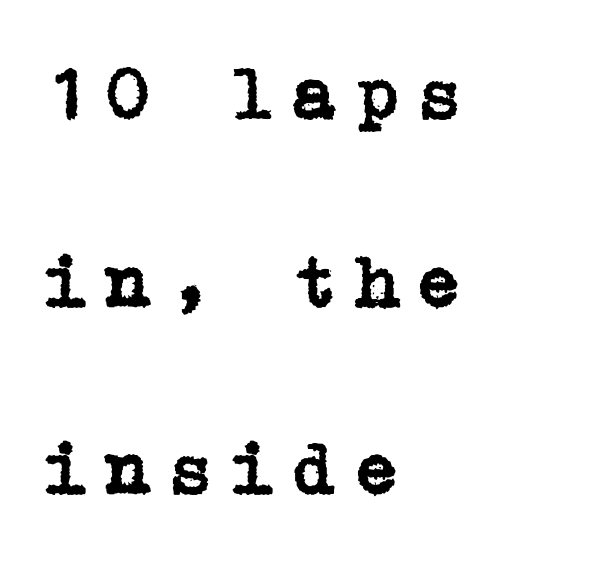
Q: Is the text italic (slanted)? A: No, it is upright.
Q: Is the typeface a serif or a sans-serif typeface? A: Serif.
Q: Is the text underlined? A: No.
Q: How is the paragraph aligned? A: Left-aligned.
Q: Is the spacing between letters normal or unusually wide? A: Unusually wide.
Q: Is the spacing between lines tight, normal or loose? A: Loose.
Q: Width (condensed, normal, or wide)? A: Normal.
Q: Stroke contrast? A: Low.
Q: x-height? A: Medium.
